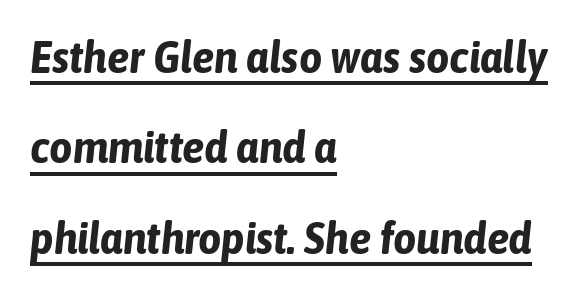
{"italic": "yes", "lean": "right", "slant_degrees": 6, "bold": "yes", "weight": "bold", "width": "condensed", "stroke_contrast": "low", "x_height": "medium", "monospaced": "no", "underline": "yes", "align": "left", "line_spacing": "loose", "line_spacing_ratio": 2.01, "letter_spacing": "normal", "letter_spacing_em": 0.0, "glyph_px": 45}
